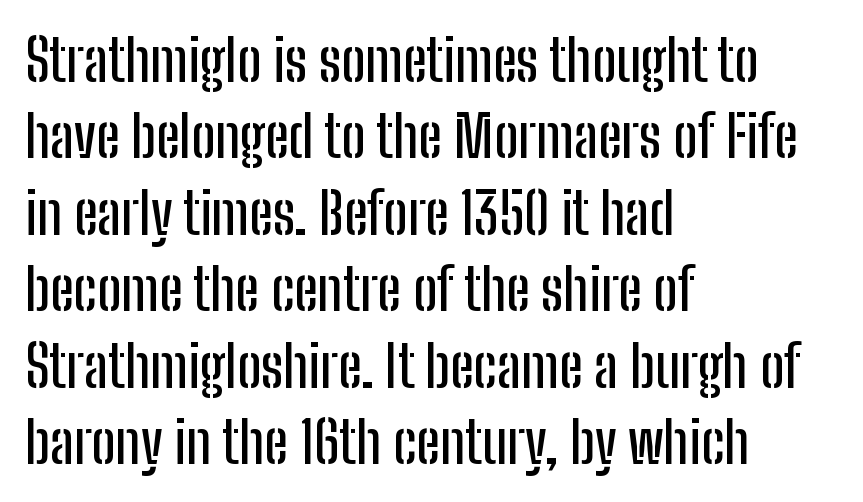
To sum up the face: it is a sans, with no serifs. Tracking here is standard; glyphs follow each other at the usual distance. Only glyphs here, with clear space below each row. This sample uses an upright cut, with every glyph sitting square on the baseline.
